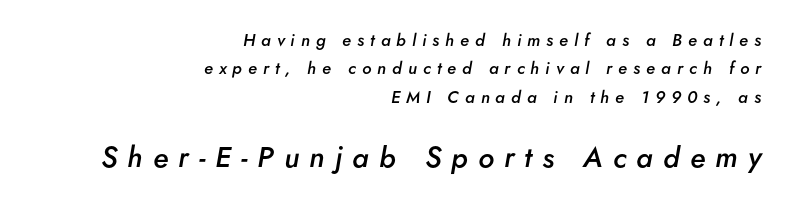
Firm but not heavy-handed strokes: this text is semibold. Compared with typical paragraphs, the rows here are spaced about the same. The area under the type is left untouched. The later block is typeset at a bigger size than the earlier block. One-word summary of the alignment: right.
